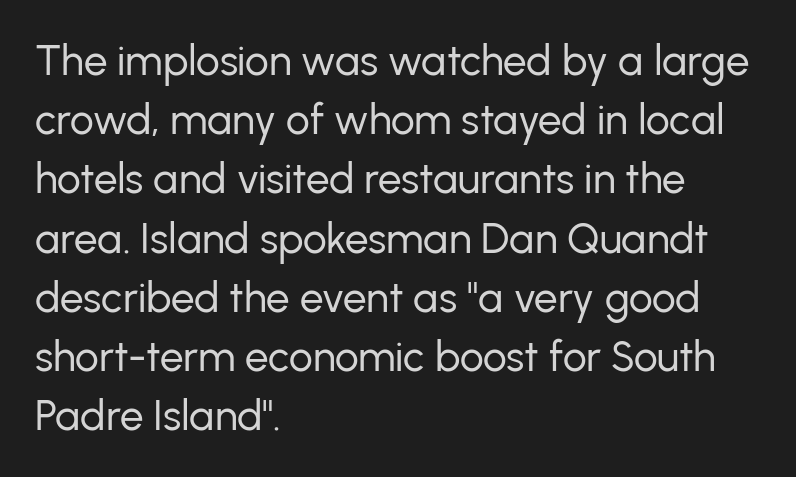
{"serif": "no", "italic": "no", "bold": "no", "weight": "regular", "width": "normal", "stroke_contrast": "low", "x_height": "medium", "monospaced": "no", "underline": "no", "align": "left", "line_spacing": "normal", "line_spacing_ratio": 1.41, "letter_spacing": "normal", "letter_spacing_em": 0.0, "glyph_px": 42}
